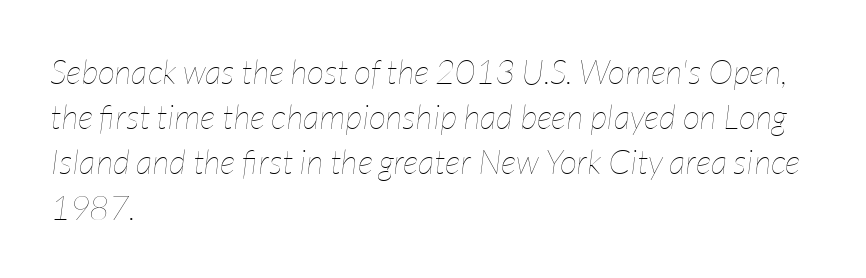
The image shows 34 px thin, condensed type, italic (leaning right); set left-aligned, normal line spacing (1.33x), normal letter spacing, not underlined; low stroke contrast and a medium x-height.
